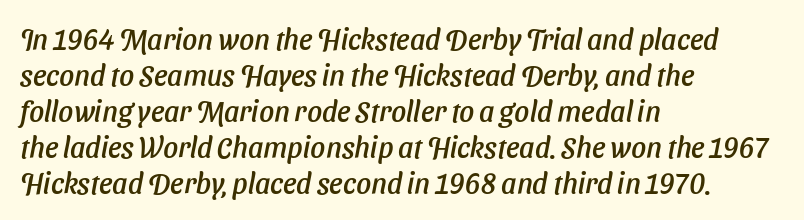
Does extra space separate the letters? No, they use regular spacing. This sample has the flowing, uneven cadence of proportional lettering. Is the block centered? No — it sits flush against the left margin. Rule under the text: the space is simply empty.
